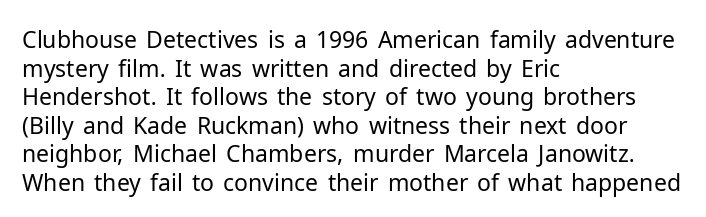
Q: Is the text bold? A: No.
Q: Is the text italic (slanted)? A: No, it is upright.
Q: Is the text underlined? A: No.
Q: How is the paragraph aligned? A: Left-aligned.
Q: Is the spacing between letters normal or unusually wide? A: Normal.
